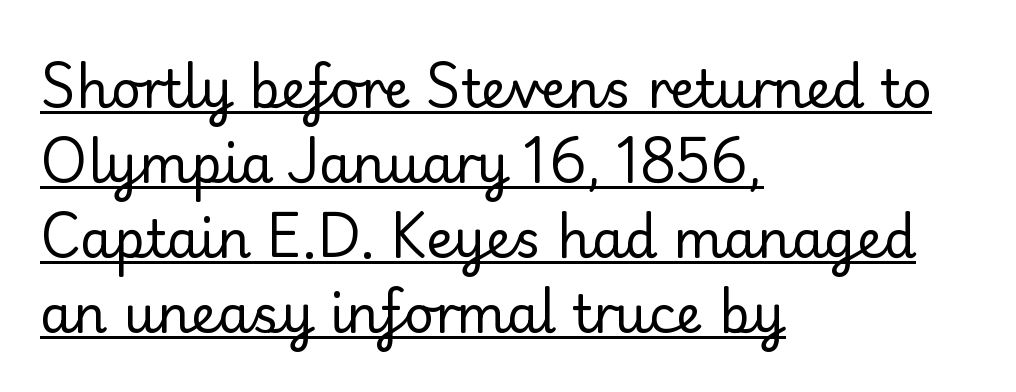
Q: Is the text bold? A: No.
Q: Is the text italic (slanted)? A: No, it is upright.
Q: Is the typeface a serif or a sans-serif typeface? A: Sans-serif.
Q: Is the text underlined? A: Yes.
Q: How is the paragraph aligned? A: Left-aligned.
Q: Is the spacing between letters normal or unusually wide? A: Normal.
Q: Is the spacing between lines tight, normal or loose? A: Normal.
Q: Width (condensed, normal, or wide)? A: Normal.
Q: Stroke contrast? A: Low.
Q: x-height? A: Small.
Q: Monospaced? A: No.
